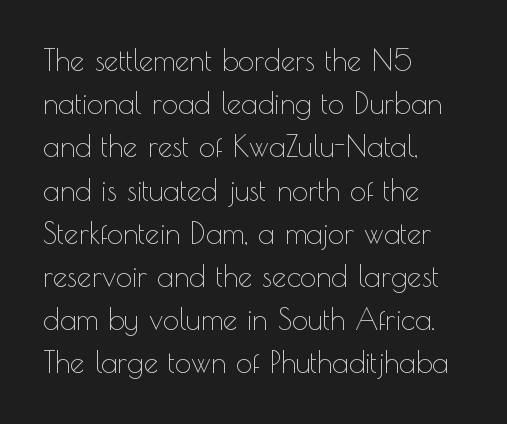
The paragraph shown leans on its left margin. Examine the stroke ends and you'll find no serifs. Letters rest on an invisible, unmarked baseline. The passage shown has conventional tracking throughout. Baseline-to-baseline distance is the conventional proportion of letter height. Spacing verdict: proportional, widths tailored to each character.
